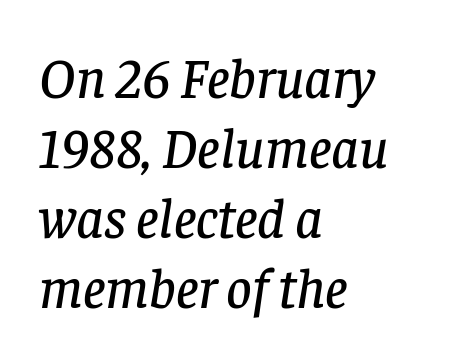
The letters sit at their default tracking, neither squeezed nor spread. Type without underlining. The face used here has a pronounced slope to its letters. The letters advance in unequal steps, a hallmark of proportional type.
